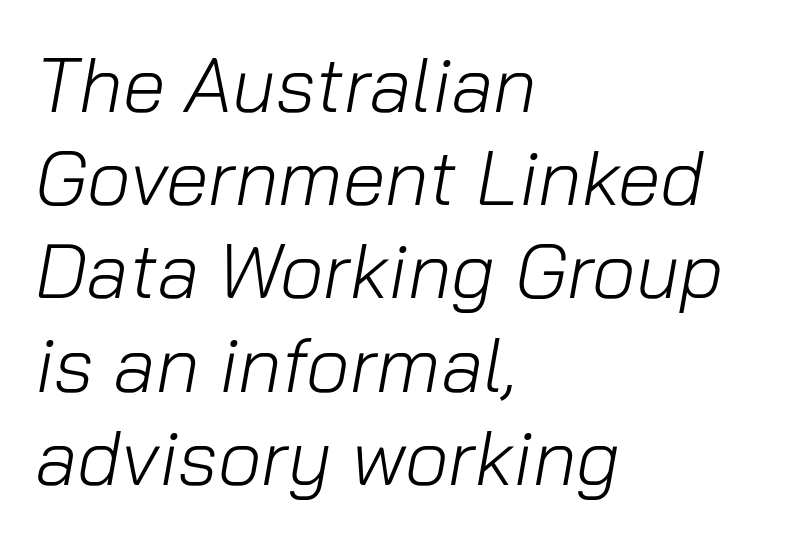
Yep, that's italic — everything's leaning. The paragraph has a hard left edge and a soft right edge. Each letter keeps its own natural width here, so spacing adapts to shape. Inter-character spacing is left at the font's built-in metrics. Bare-footed words on every line.
